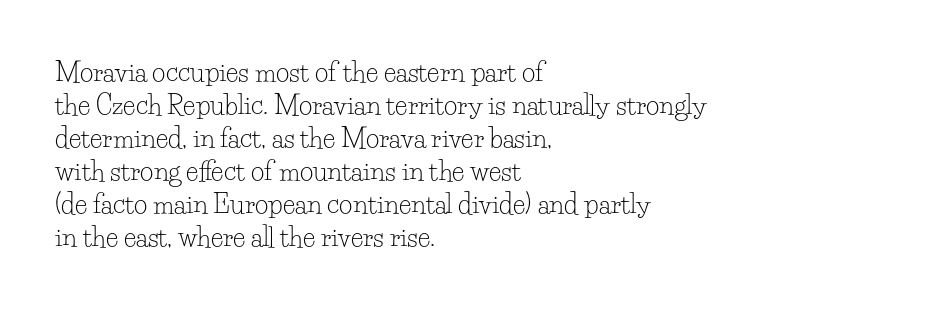
When letters stand straight like this, we call the style roman or upright. These lines sit exactly where default settings would place them. Students, note that the glyphs here touch the page at normal intervals. The passage shown is not bold in any degree. In CSS terms this would be text-align: left. Underlining? Definitely not there.
